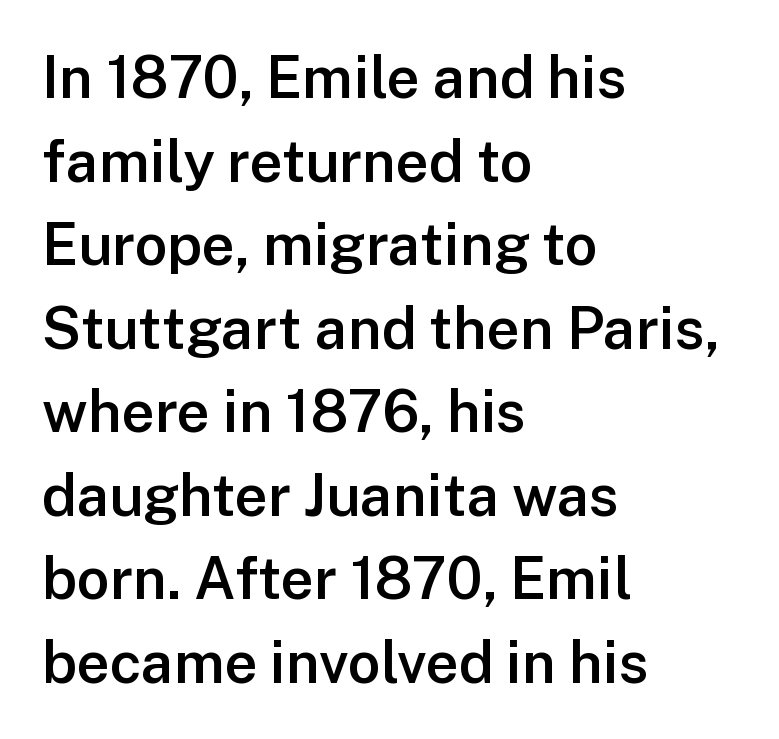
Q: Is the text bold? A: Semi-bold.
Q: Is the text italic (slanted)? A: No, it is upright.
Q: Is the typeface a serif or a sans-serif typeface? A: Sans-serif.
Q: Is the text underlined? A: No.
Q: How is the paragraph aligned? A: Left-aligned.
Q: Is the spacing between letters normal or unusually wide? A: Normal.
Q: Is the spacing between lines tight, normal or loose? A: Normal.
Q: Width (condensed, normal, or wide)? A: Normal.
Q: Stroke contrast? A: Low.
Q: x-height? A: Medium.
Q: Monospaced? A: No.
